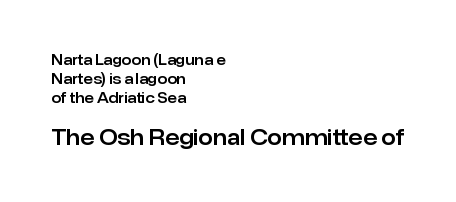
Q: Is the text italic (slanted)? A: No, it is upright.
Q: Is the text underlined? A: No.
Q: How is the paragraph aligned? A: Left-aligned.
Q: Is the spacing between letters normal or unusually wide? A: Normal.
Q: Is the spacing between lines tight, normal or loose? A: Normal.
Q: Which block of text is set in a larger size, the first (top) or the second (bottom)? A: The second (bottom) one.
